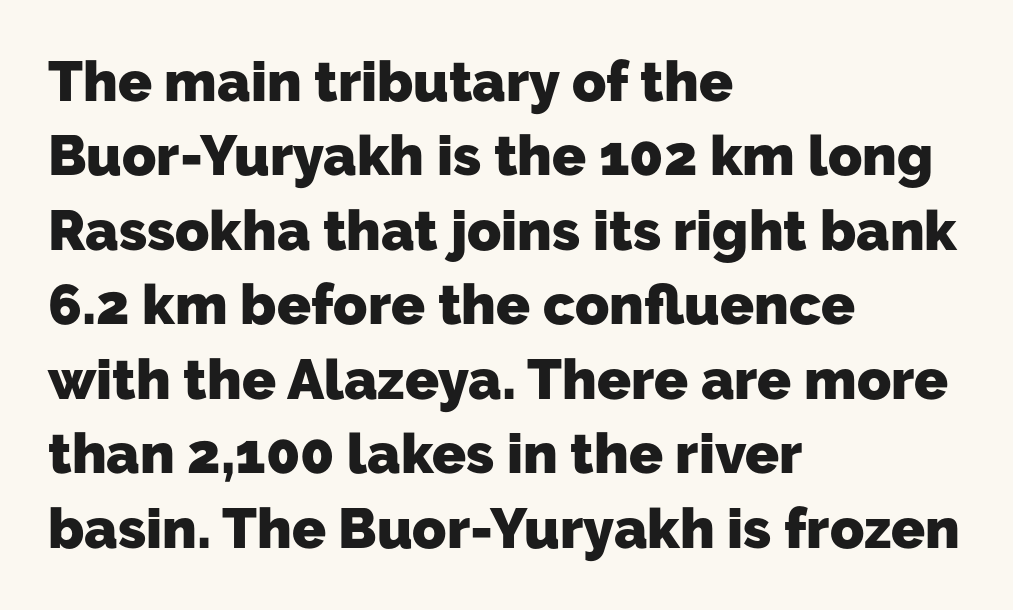
{"serif": "no", "bold": "yes", "weight": "heavy", "width": "normal", "stroke_contrast": "low", "x_height": "medium", "monospaced": "no", "underline": "no", "align": "left", "line_spacing": "normal", "line_spacing_ratio": 1.33, "letter_spacing": "normal", "letter_spacing_em": 0.0, "glyph_px": 56}
